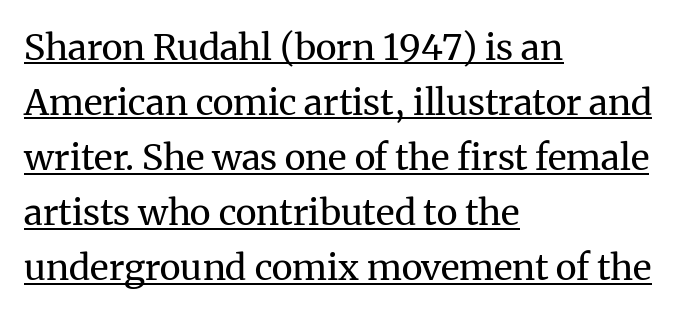
The image shows 36 px regular-weight serif type, upright; set left-aligned, normal line spacing (1.53x), normal letter spacing, underlined; medium stroke contrast and a medium x-height.
